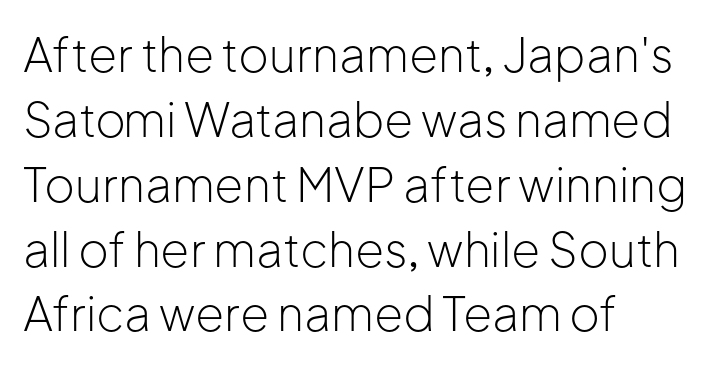
The image shows 47 px light sans-serif type, upright; set left-aligned, normal line spacing (1.38x), normal letter spacing, not underlined; low stroke contrast and a medium x-height.
